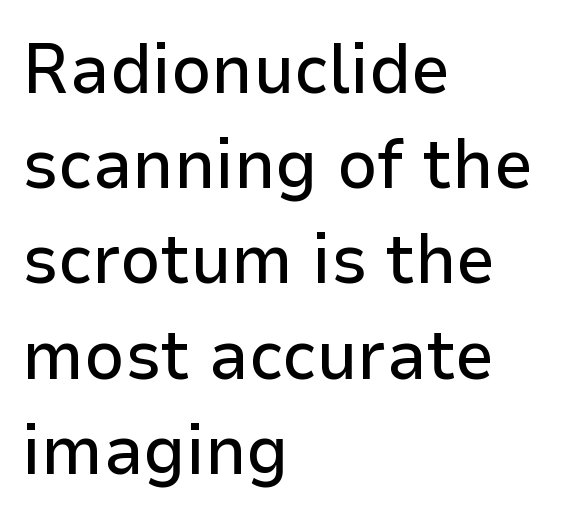
{"serif": "no", "italic": "no", "width": "normal", "stroke_contrast": "low", "x_height": "medium", "monospaced": "no", "underline": "no", "align": "left", "line_spacing": "normal", "line_spacing_ratio": 1.36, "letter_spacing": "normal", "letter_spacing_em": 0.0, "glyph_px": 70}
